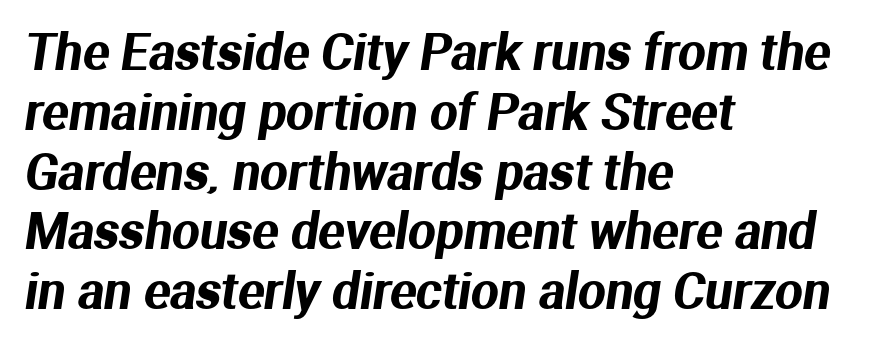
Q: Is the typeface a serif or a sans-serif typeface? A: Sans-serif.
Q: Is the text underlined? A: No.
Q: How is the paragraph aligned? A: Left-aligned.
Q: Is the spacing between letters normal or unusually wide? A: Normal.
Q: Width (condensed, normal, or wide)? A: Normal.
Q: Stroke contrast? A: Medium.
Q: x-height? A: Medium.
Q: Monospaced? A: No.
